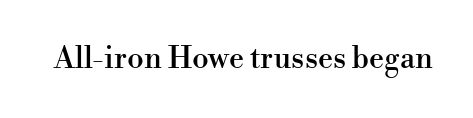
The image shows 30 px serif type, upright; set normal letter spacing, not underlined; high stroke contrast and a small x-height.
